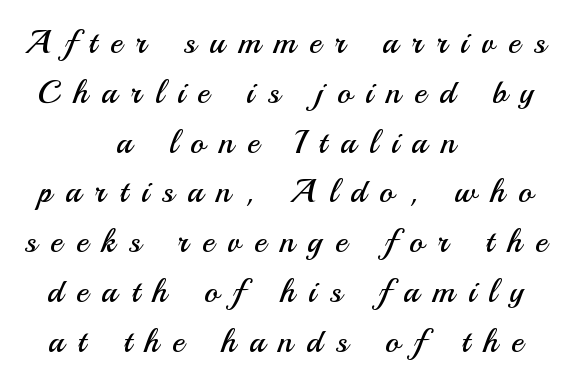
{"serif": "no", "bold": "no", "weight": "regular", "width": "normal", "stroke_contrast": "medium", "x_height": "small", "monospaced": "no", "underline": "no", "align": "center", "line_spacing": "normal", "line_spacing_ratio": 1.51, "letter_spacing": "wide", "letter_spacing_em": 0.41, "glyph_px": 33}
